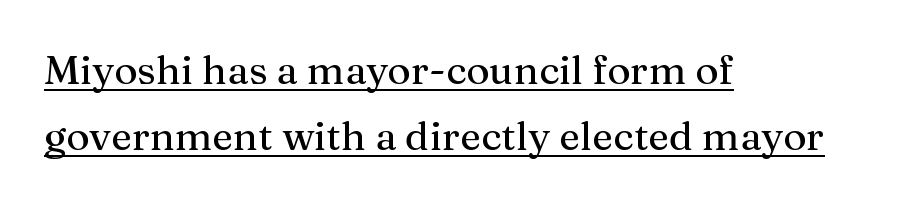
A baseline rule has been typeset under these characters. You could not count columns in this text — the font is proportionally spaced. Casual observation: everything's shoved over to the left. What stands out about the letter spacing? Nothing — it is the standard amount. Horizontal bands of white between lines are of average thickness.
